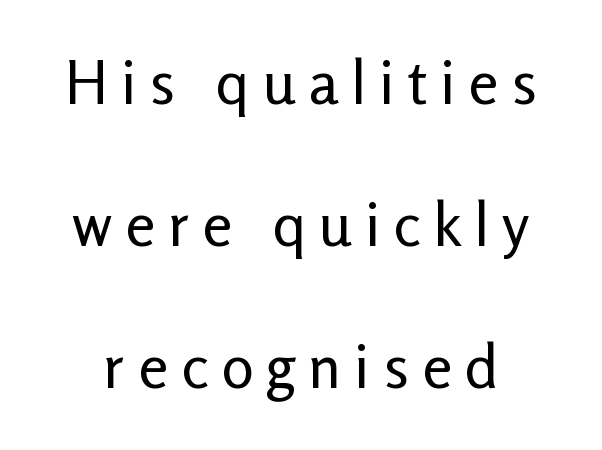
The image shows 61 px regular-weight sans-serif type, upright; set loose line spacing (2.33x), unusually wide letter spacing (+0.21 em), not underlined; low stroke contrast and a medium x-height.
